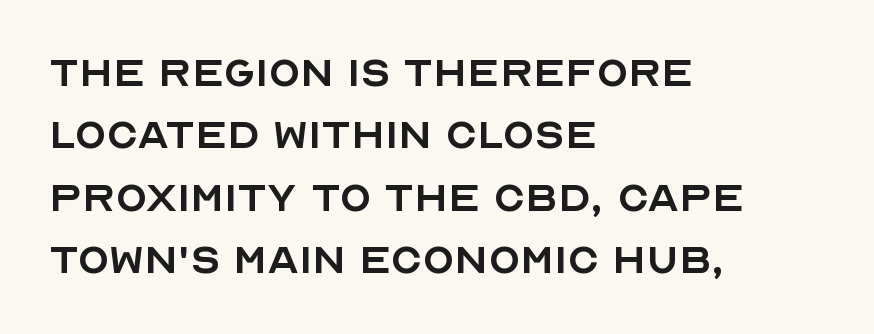
The image shows 52 px regular-weight sans-serif type, upright; set left-aligned, line spacing 1.2x, normal letter spacing, not underlined; a large x-height.
